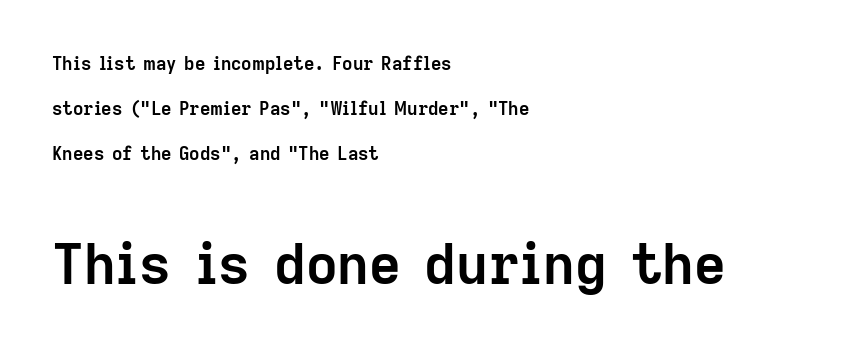
The rendering keeps characters at their native spacing. Examine the stroke ends and you'll find no serifs. Heavy, bold letterforms. Ascenders rise straight up at ninety degrees. Which margin do the lines hug? The left one — the right edge is uneven. Note the varied advance widths — an 'i' is clearly narrower than an 'm'.
